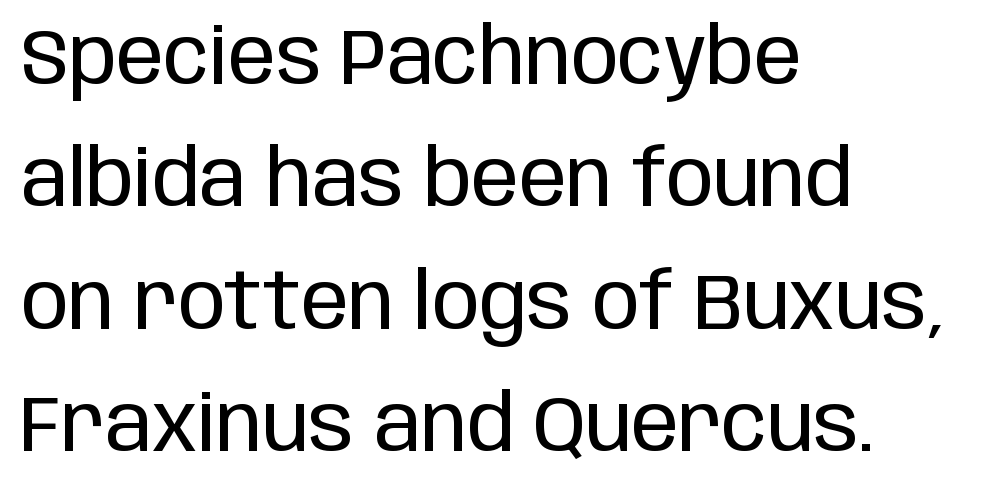
{"serif": "no", "italic": "no", "bold": "no", "weight": "regular", "width": "condensed", "stroke_contrast": "low", "x_height": "large", "monospaced": "no", "underline": "no", "align": "left", "line_spacing": "normal", "line_spacing_ratio": 1.55, "letter_spacing": "normal", "letter_spacing_em": 0.0, "glyph_px": 79}
